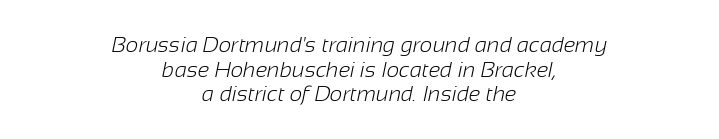
Q: Is the text bold? A: No.
Q: Is the text underlined? A: No.
Q: How is the paragraph aligned? A: Centered.
Q: Is the spacing between letters normal or unusually wide? A: Normal.
Q: Is the spacing between lines tight, normal or loose? A: Tight.
